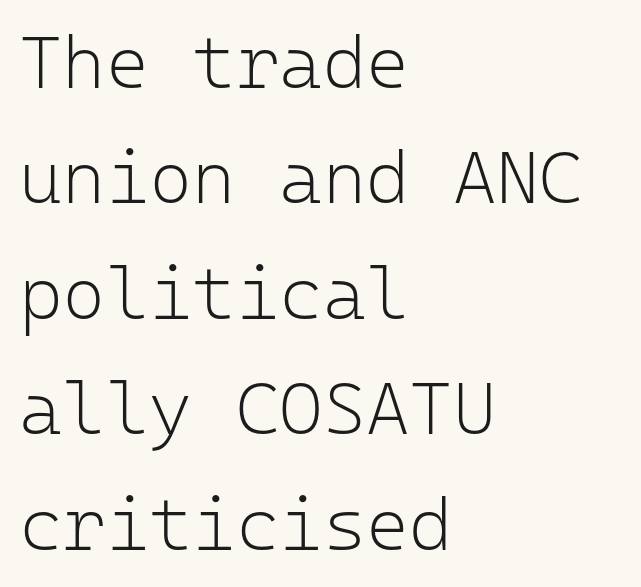
Q: Is the text bold? A: No.
Q: Is the text italic (slanted)? A: No, it is upright.
Q: Is the typeface a serif or a sans-serif typeface? A: Sans-serif.
Q: Is the text underlined? A: No.
Q: How is the paragraph aligned? A: Left-aligned.
Q: Is the spacing between letters normal or unusually wide? A: Normal.
Q: Is the spacing between lines tight, normal or loose? A: Normal.
Q: Width (condensed, normal, or wide)? A: Normal.
Q: Stroke contrast? A: Low.
Q: x-height? A: Medium.
Q: Monospaced? A: Yes.
